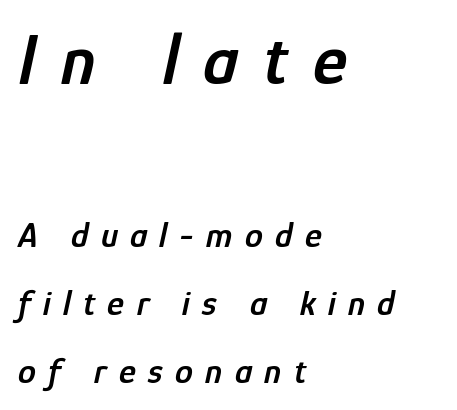
Character widths vary here, with narrow letters taking less room than wide ones. Glyph-to-glyph distance is far greater than everyday printed text. In terms of posture, this sample is oblique. The first block has been scaled up relative to the second.
